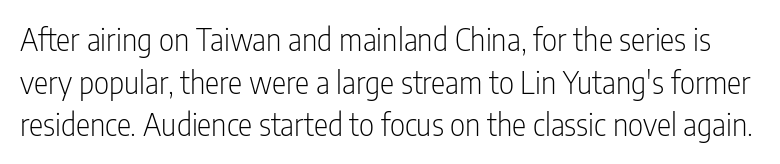
Q: Is the text bold? A: No.
Q: Is the text italic (slanted)? A: No, it is upright.
Q: Is the typeface a serif or a sans-serif typeface? A: Sans-serif.
Q: Is the text underlined? A: No.
Q: Is the spacing between letters normal or unusually wide? A: Normal.
Q: Is the spacing between lines tight, normal or loose? A: Normal.
Q: Width (condensed, normal, or wide)? A: Condensed.
Q: Stroke contrast? A: Low.
Q: x-height? A: Medium.
Q: Monospaced? A: No.
